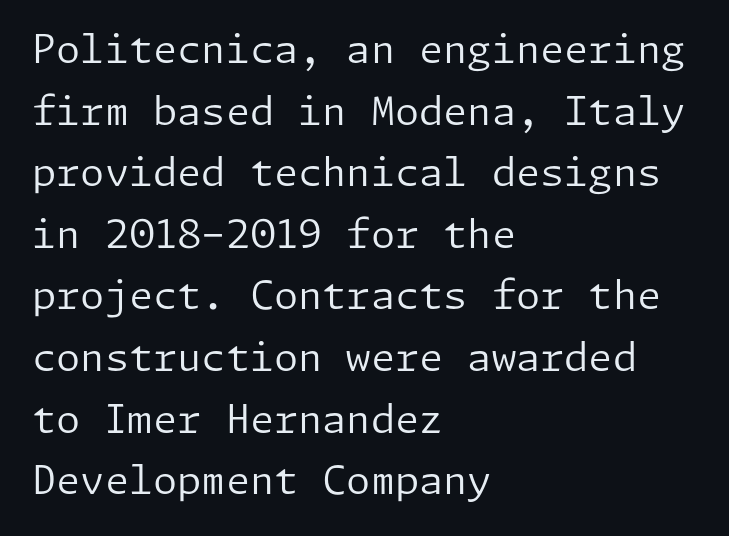
Ascenders rise straight up at ninety degrees. This is sans-serif lettering, the kind often seen on screens and signage. Baseline-to-baseline distance is the conventional proportion of letter height. The passage shown is not bold in any degree.
